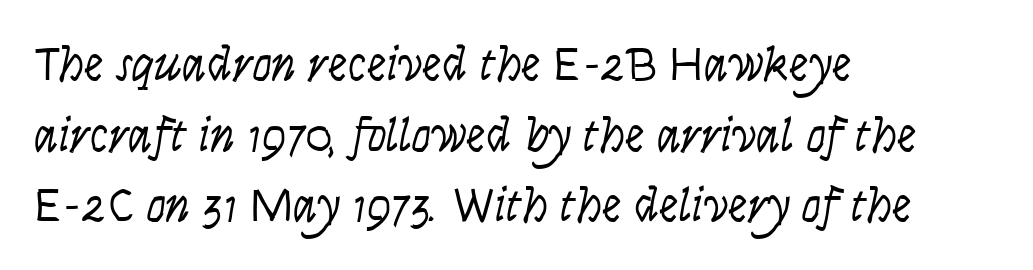
The image shows 49 px light, condensed type, italic (leaning right); set left-aligned, normal line spacing (1.44x), normal letter spacing, not underlined; low stroke contrast and a large x-height.
